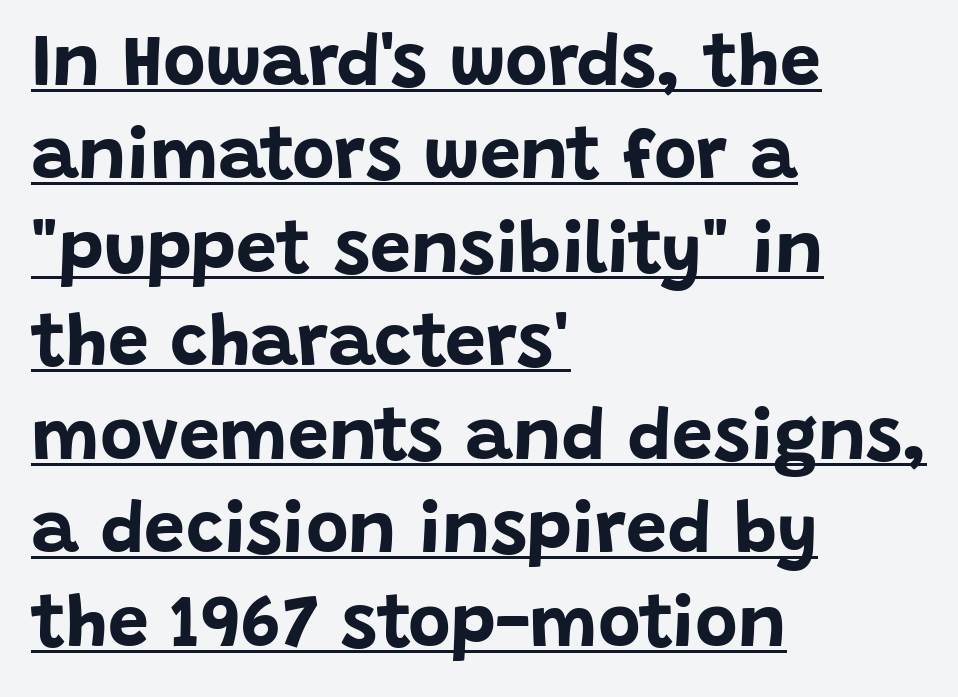
{"serif": "no", "italic": "no", "bold": "yes", "weight": "bold", "width": "normal", "stroke_contrast": "low", "x_height": "large", "monospaced": "no", "underline": "yes", "align": "left", "line_spacing": "normal", "line_spacing_ratio": 1.28, "letter_spacing": "normal", "letter_spacing_em": 0.0, "glyph_px": 73}
